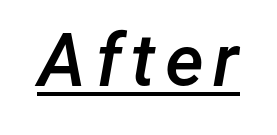
{"italic": "yes", "lean": "right", "slant_degrees": 12, "bold": "semi", "weight": "semibold", "width": "normal", "stroke_contrast": "low", "x_height": "medium", "monospaced": "no", "underline": "yes", "glyph_px": 74}
